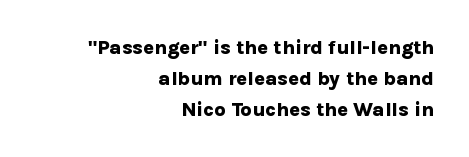
{"italic": "no", "bold": "yes", "underline": "no", "align": "right", "line_spacing": "normal", "line_spacing_ratio": 1.55, "letter_spacing": "normal", "letter_spacing_em": 0.0, "glyph_px": 20}
